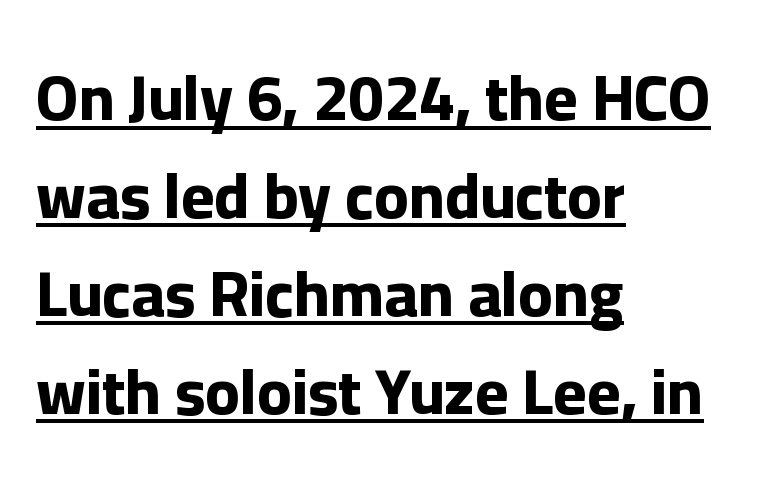
The image shows 64 px bold sans-serif type, upright; set left-aligned, normal line spacing (1.53x), normal letter spacing, underlined; low stroke contrast and a medium x-height.
